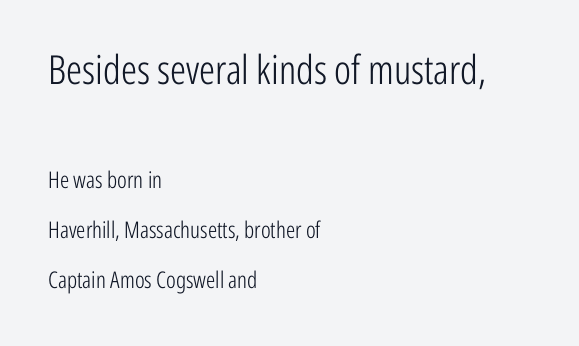
{"serif": "no", "italic": "no", "bold": "no", "weight": "light", "width": "condensed", "stroke_contrast": "low", "x_height": "medium", "monospaced": "no", "underline": "no", "align": "left", "line_spacing": "loose", "line_spacing_ratio": 2.17, "letter_spacing": "normal", "letter_spacing_em": 0.0, "larger_block": "first", "size_ratio": 1.74, "glyph_px": 40}
